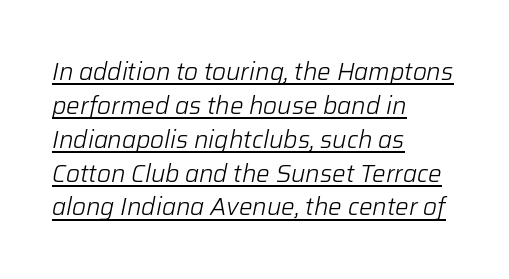
{"italic": "yes", "lean": "right", "slant_degrees": 12, "bold": "no", "underline": "yes", "align": "left", "line_spacing": "normal", "line_spacing_ratio": 1.41, "letter_spacing": "normal", "letter_spacing_em": 0.0, "glyph_px": 24}
